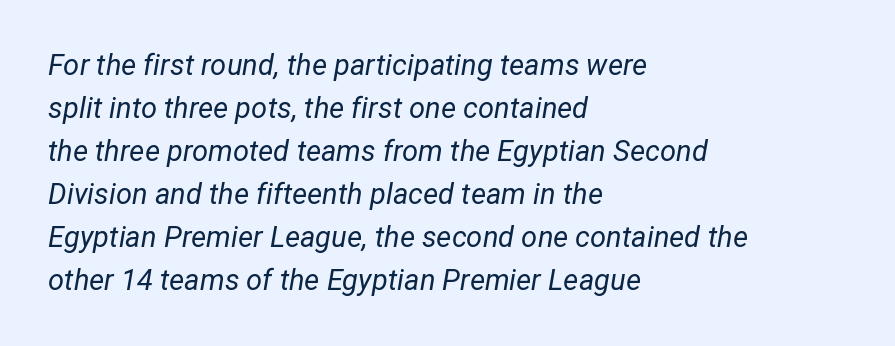
The image shows 29 px regular-weight type, italic (leaning right); set left-aligned, normal line spacing (1.48x), normal letter spacing, not underlined; low stroke contrast and a medium x-height.
